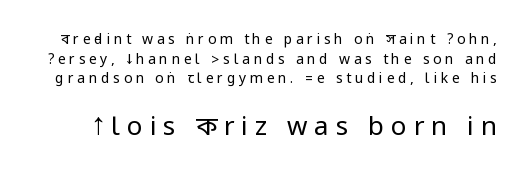
Q: Is the text bold? A: No.
Q: Is the text italic (slanted)? A: No, it is upright.
Q: Is the text underlined? A: No.
Q: Is the spacing between letters normal or unusually wide? A: Unusually wide.
Q: Is the spacing between lines tight, normal or loose? A: Normal.
Q: Which block of text is set in a larger size, the first (top) or the second (bottom)? A: The second (bottom) one.
